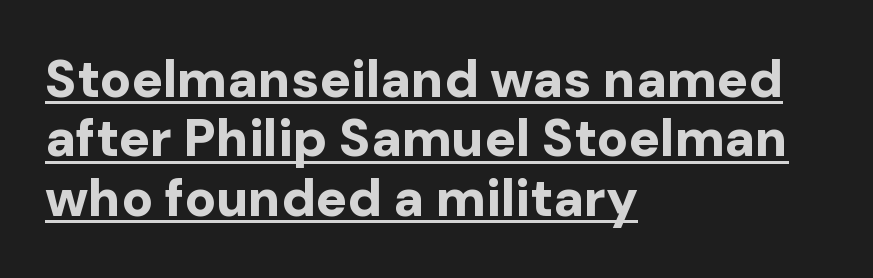
Q: Is the text bold? A: Yes.
Q: Is the text italic (slanted)? A: No, it is upright.
Q: Is the typeface a serif or a sans-serif typeface? A: Sans-serif.
Q: Is the text underlined? A: Yes.
Q: How is the paragraph aligned? A: Left-aligned.
Q: Is the spacing between letters normal or unusually wide? A: Normal.
Q: Is the spacing between lines tight, normal or loose? A: Tight.
Q: Width (condensed, normal, or wide)? A: Normal.
Q: Stroke contrast? A: Low.
Q: x-height? A: Medium.
Q: Monospaced? A: No.
